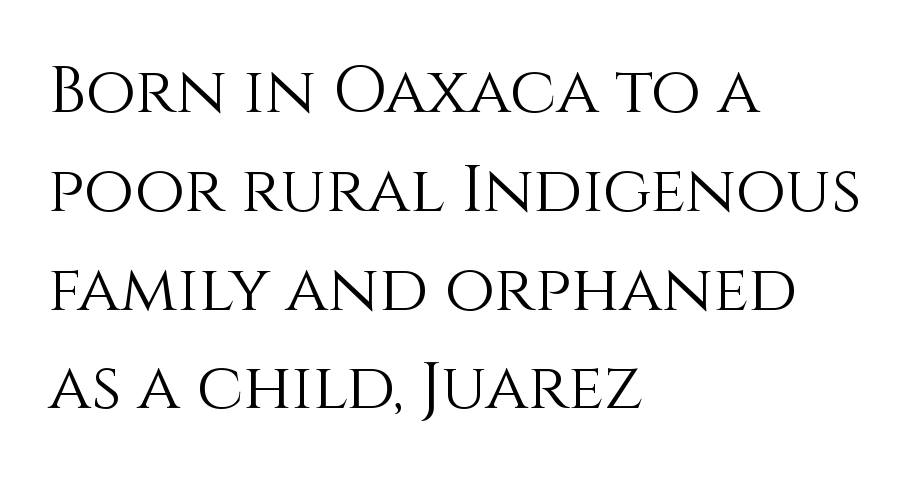
{"italic": "no", "bold": "no", "weight": "light", "width": "normal", "x_height": "large", "monospaced": "no", "underline": "no", "align": "left", "line_spacing": "normal", "line_spacing_ratio": 1.52, "letter_spacing": "normal", "letter_spacing_em": 0.0, "glyph_px": 65}
